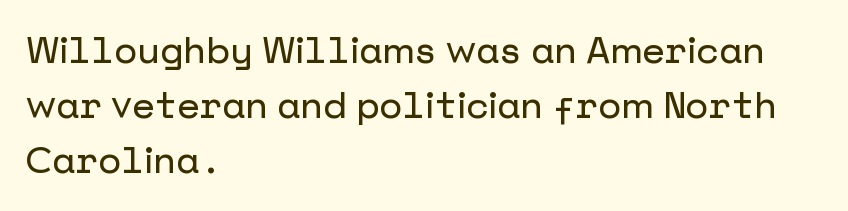
Does the lettering tilt? It doesn't — this is upright. Serifs: no, the terminals of the letterforms are clean. The baseline area is clear. Left-aligned paragraph, ragged on the right. The letterforms sit shoulder to shoulder at normal distance. Baseline-to-baseline distance is the conventional proportion of letter height.
